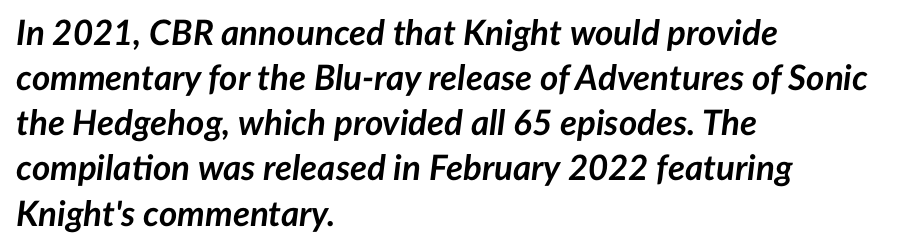
The image shows 35 px semibold type, italic (leaning right); set left-aligned, normal line spacing (1.29x), normal letter spacing, not underlined; low stroke contrast and a medium x-height.
